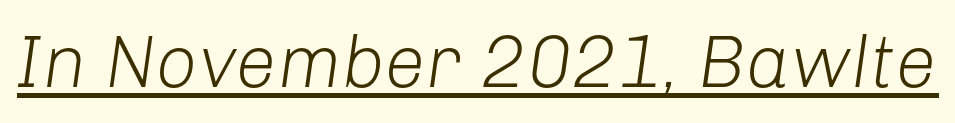
Nothing heavy about these letters — not bold at all. The typography opts for an oblique posture over an upright one. Varying glyph widths throughout — classic text-font behaviour. Glyph-to-glyph distance matches everyday printed text. Emphasis is given by a line drawn under the lettering.
